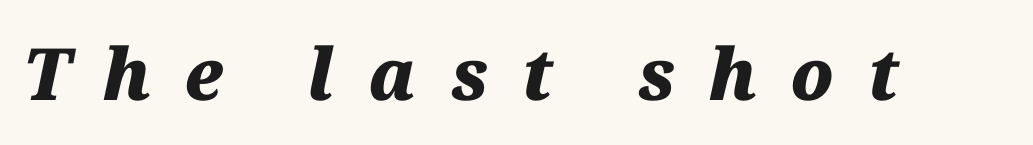
{"italic": "yes", "lean": "right", "slant_degrees": 12, "bold": "yes", "weight": "heavy", "width": "normal", "stroke_contrast": "medium", "x_height": "medium", "monospaced": "no", "underline": "no", "letter_spacing": "wide", "letter_spacing_em": 0.47, "glyph_px": 72}
